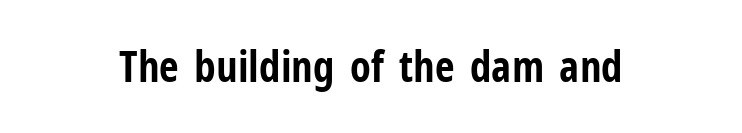
The strokes are fattened all the way to bold. Beneath every word, the page is bare. Between one letter and the next there's only the usual sliver of space. These lines are composed in type without serifs.
